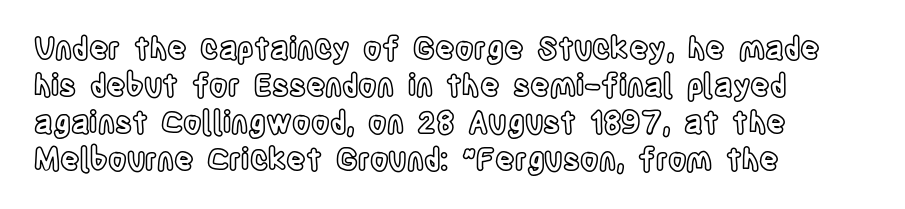
Q: Is the text italic (slanted)? A: No, it is upright.
Q: Is the text underlined? A: No.
Q: How is the paragraph aligned? A: Left-aligned.
Q: Is the spacing between letters normal or unusually wide? A: Normal.
Q: Width (condensed, normal, or wide)? A: Condensed.
Q: x-height? A: Large.
Q: Monospaced? A: No.
